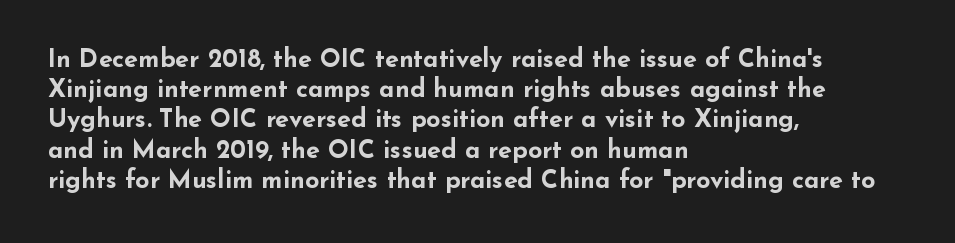
The image shows 25 px bold type, upright; set left-aligned, line spacing 1.21x, normal letter spacing, not underlined.
